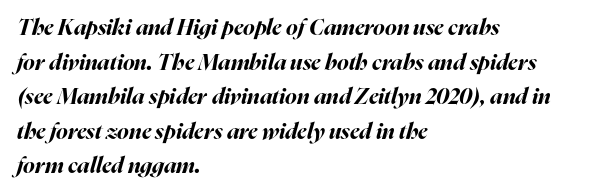
{"italic": "yes", "lean": "right", "slant_degrees": 16, "bold": "yes", "underline": "no", "align": "left", "line_spacing": "normal", "line_spacing_ratio": 1.57, "letter_spacing": "normal", "letter_spacing_em": 0.0, "glyph_px": 22}
